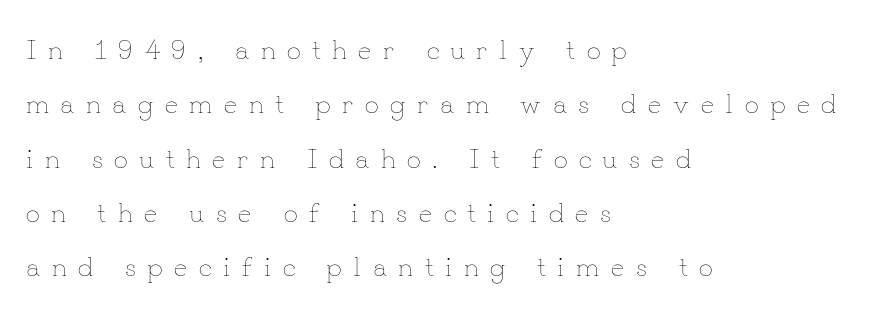
{"italic": "no", "bold": "no", "weight": "thin", "width": "normal", "stroke_contrast": "low", "x_height": "small", "monospaced": "no", "underline": "no", "align": "left", "line_spacing": "loose", "line_spacing_ratio": 1.94, "letter_spacing": "wide", "letter_spacing_em": 0.41, "glyph_px": 28}
